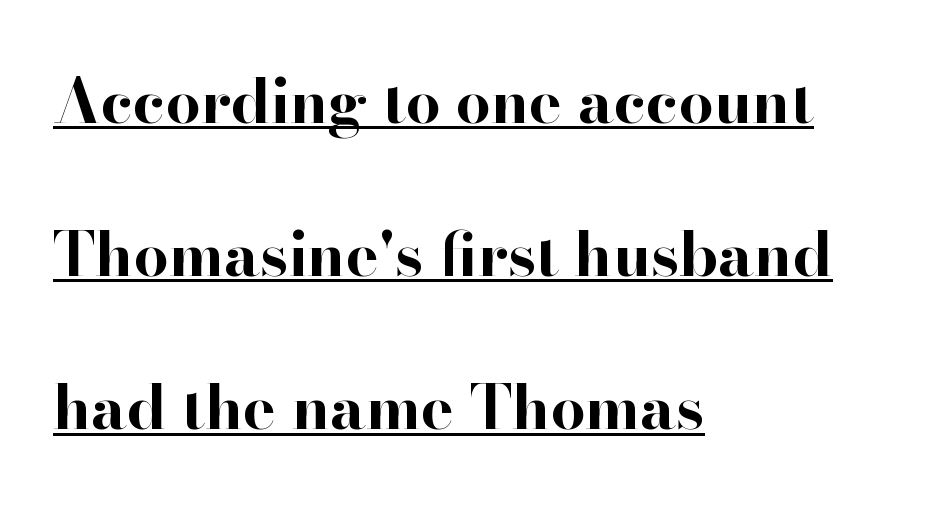
The image shows 62 px bold serif type, upright; set left-aligned, loose line spacing (2.47x), normal letter spacing, underlined; high stroke contrast and a small x-height.
